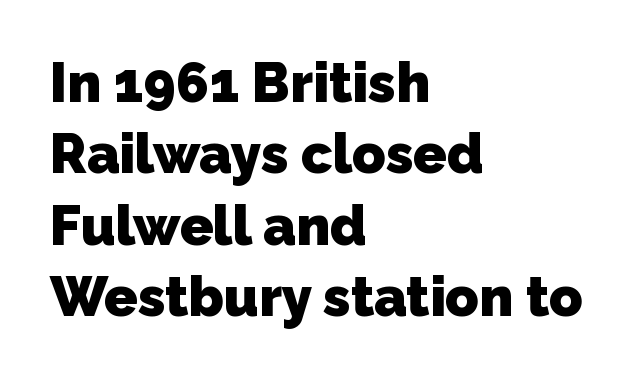
Q: Is the text bold? A: Yes.
Q: Is the typeface a serif or a sans-serif typeface? A: Sans-serif.
Q: Is the text underlined? A: No.
Q: How is the paragraph aligned? A: Left-aligned.
Q: Is the spacing between letters normal or unusually wide? A: Normal.
Q: Is the spacing between lines tight, normal or loose? A: Normal.
Q: Width (condensed, normal, or wide)? A: Normal.
Q: Stroke contrast? A: Low.
Q: x-height? A: Medium.
Q: Monospaced? A: No.
